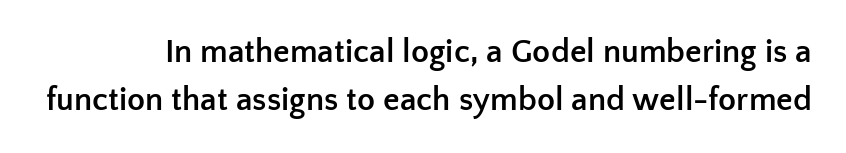
{"serif": "no", "italic": "no", "bold": "yes", "weight": "semibold", "width": "normal", "stroke_contrast": "low", "x_height": "medium", "monospaced": "no", "underline": "no", "line_spacing": "normal", "line_spacing_ratio": 1.45, "letter_spacing": "normal", "letter_spacing_em": 0.0, "glyph_px": 33}
